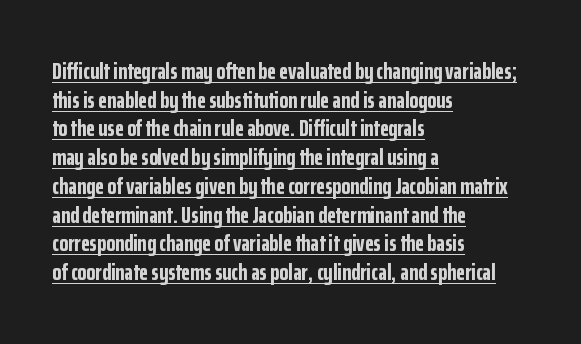
{"italic": "no", "bold": "yes", "underline": "yes", "align": "left", "line_spacing": "normal", "line_spacing_ratio": 1.25, "letter_spacing": "normal", "letter_spacing_em": 0.0, "glyph_px": 23}
